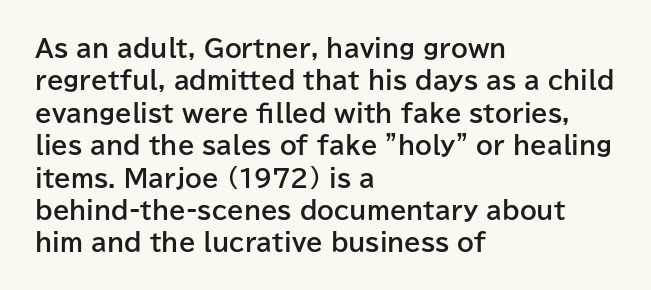
Q: Is the text bold? A: Yes.
Q: Is the text italic (slanted)? A: No, it is upright.
Q: Is the text underlined? A: No.
Q: How is the paragraph aligned? A: Left-aligned.
Q: Is the spacing between letters normal or unusually wide? A: Normal.
Q: Is the spacing between lines tight, normal or loose? A: Normal.
